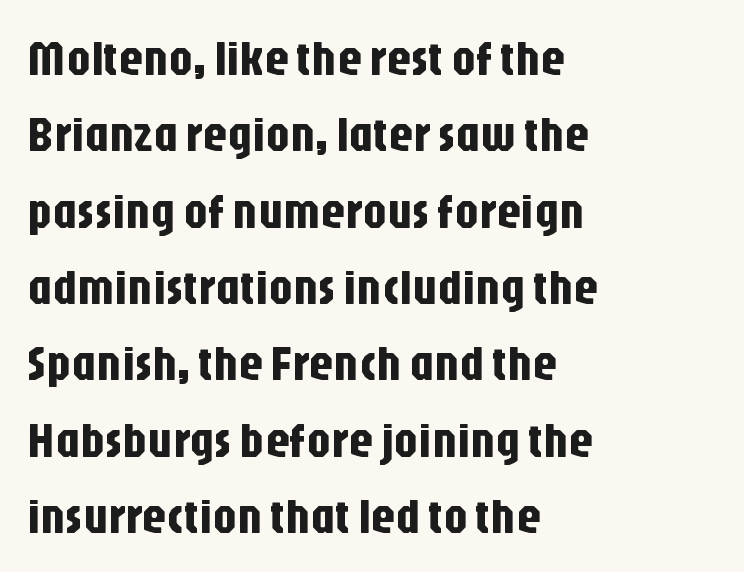
The image shows 48 px condensed sans-serif type, upright; set left-aligned, normal line spacing (1.59x), normal letter spacing, not underlined; low stroke contrast and a large x-height.
